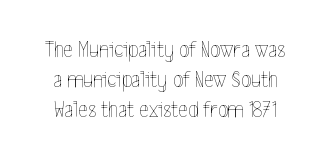
{"italic": "no", "bold": "no", "underline": "no", "line_spacing": "normal", "line_spacing_ratio": 1.31, "letter_spacing": "normal", "letter_spacing_em": 0.0, "glyph_px": 23}
